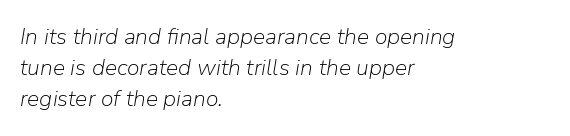
The image shows 23 px text type, italic (leaning right); set left-aligned, normal line spacing (1.35x), normal letter spacing, not underlined.
